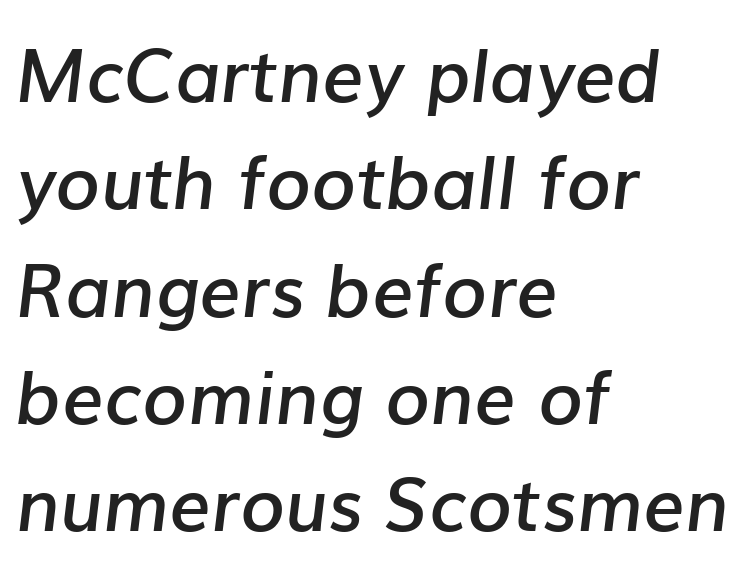
The image shows 73 px semibold type, italic (leaning right); set left-aligned, normal line spacing (1.47x), normal letter spacing, not underlined; low stroke contrast and a medium x-height.
